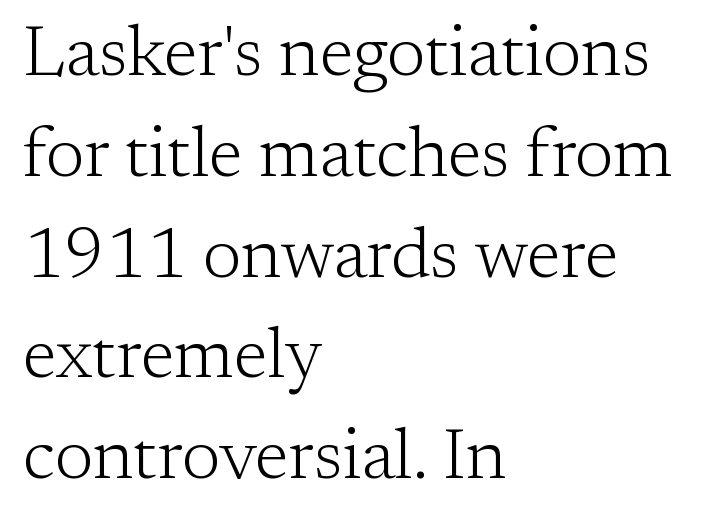
{"serif": "yes", "italic": "no", "bold": "no", "weight": "light", "width": "normal", "stroke_contrast": "low", "x_height": "medium", "monospaced": "no", "underline": "no", "align": "left", "line_spacing": "normal", "line_spacing_ratio": 1.44, "letter_spacing": "normal", "letter_spacing_em": 0.0, "glyph_px": 70}
